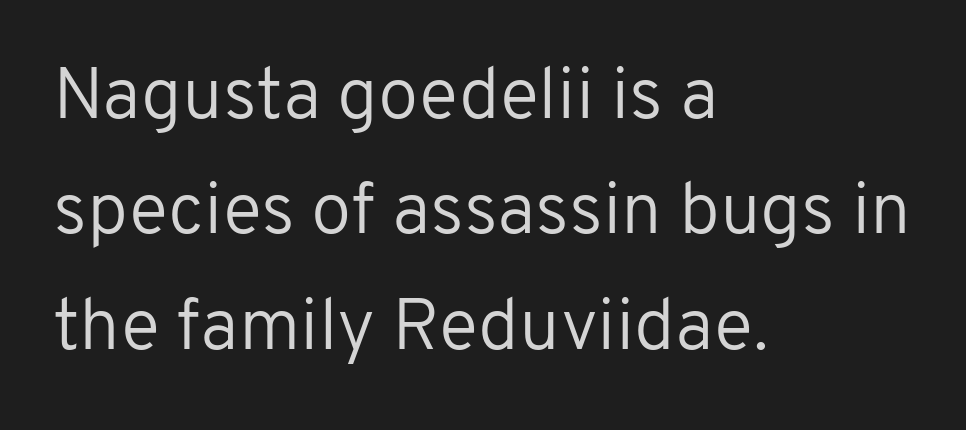
Grotesque or geometric, the face here clearly has no serifs. Has an underline been added? It has not. You could call the tracking neutral — neither tight nor loose. One glance says typical: line gaps are just what's usual. These lines were composed using upright roman letters.
